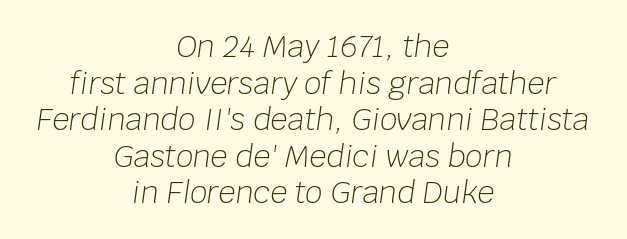
The foot of each line stays bare and open. Is the type heavy? It reads as light-to-regular instead. Honestly, the letter spacing is just normal — you wouldn't notice it. A typesetter would call this proportional, since set widths differ per character. The passage shown leans; its letterforms are oblique.
